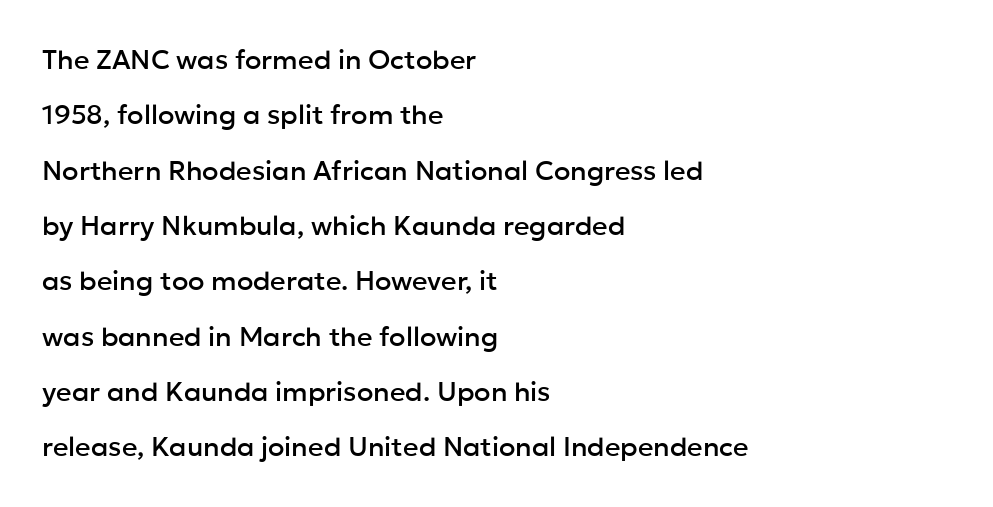
The image shows 27 px text type, upright; set left-aligned, loose line spacing (2.05x), normal letter spacing, not underlined.
